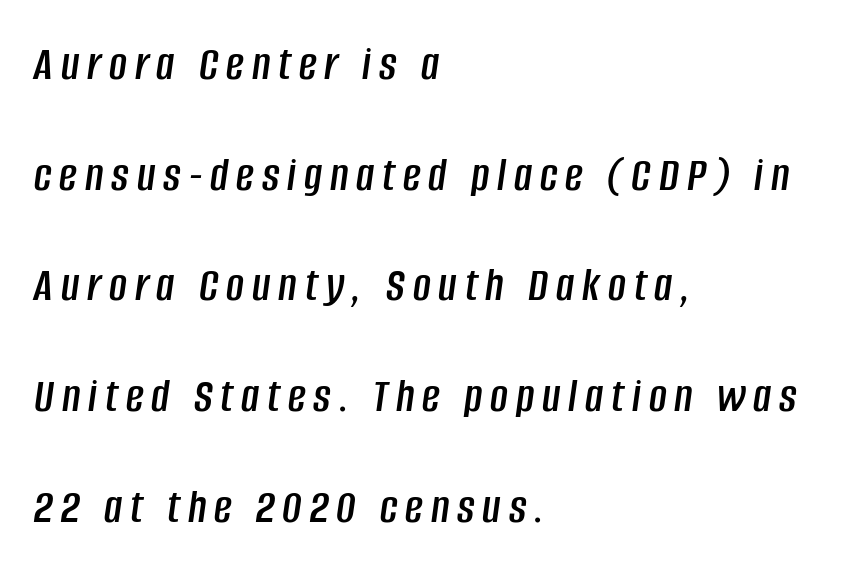
{"italic": "yes", "lean": "right", "slant_degrees": 8, "width": "condensed", "stroke_contrast": "low", "x_height": "large", "monospaced": "no", "underline": "no", "align": "left", "line_spacing": "loose", "line_spacing_ratio": 2.26, "glyph_px": 49}
